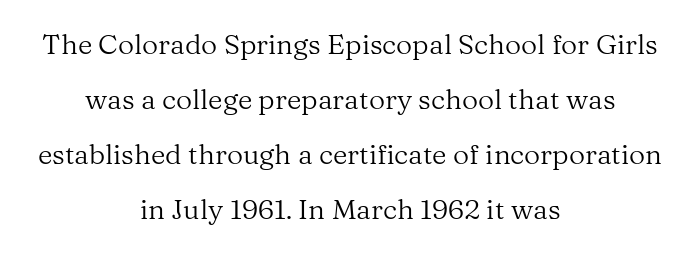
The image shows 28 px regular-weight serif type, upright; set centered, loose line spacing (1.97x), normal letter spacing, not underlined; medium stroke contrast and a medium x-height.
